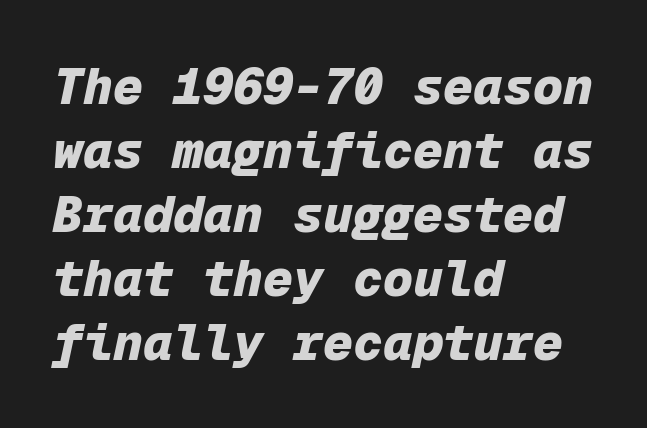
Spacing verdict: monospaced, one width for all characters. The leading is moderate, giving the passage an even texture. The whole block is typeset with a tilt. Alignment: flush left.
